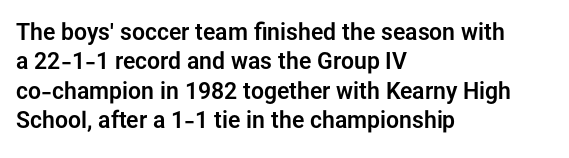
{"italic": "no", "underline": "no", "align": "left", "line_spacing": "normal", "line_spacing_ratio": 1.28, "letter_spacing": "normal", "letter_spacing_em": 0.0, "glyph_px": 23}
